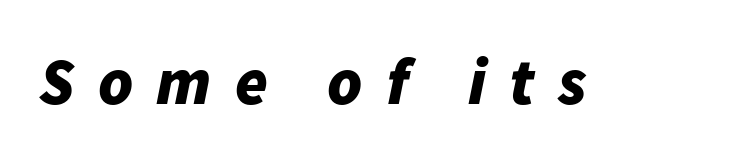
The image shows 66 px bold type, italic (leaning right); set unusually wide letter spacing (+0.35 em), not underlined; low stroke contrast and a medium x-height.
